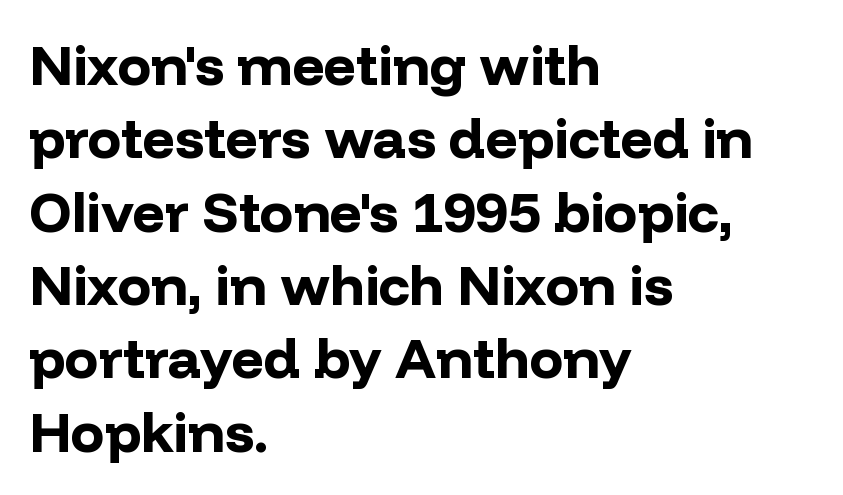
Q: Is the text bold? A: Yes.
Q: Is the text italic (slanted)? A: No, it is upright.
Q: Is the typeface a serif or a sans-serif typeface? A: Sans-serif.
Q: Is the text underlined? A: No.
Q: How is the paragraph aligned? A: Left-aligned.
Q: Is the spacing between letters normal or unusually wide? A: Normal.
Q: Is the spacing between lines tight, normal or loose? A: Normal.
Q: Width (condensed, normal, or wide)? A: Normal.
Q: Stroke contrast? A: Low.
Q: x-height? A: Medium.
Q: Monospaced? A: No.
